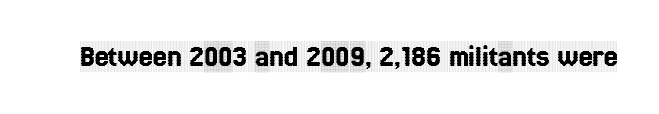
The image shows 31 px condensed serif type, upright; set normal letter spacing, not underlined; a large x-height.
